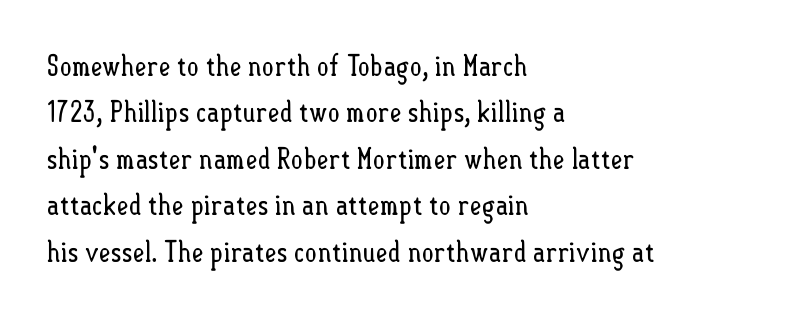
{"italic": "no", "bold": "no", "weight": "regular", "width": "condensed", "stroke_contrast": "low", "x_height": "small", "monospaced": "no", "underline": "no", "align": "left", "line_spacing": "normal", "line_spacing_ratio": 1.6, "letter_spacing": "normal", "letter_spacing_em": 0.0, "glyph_px": 29}
